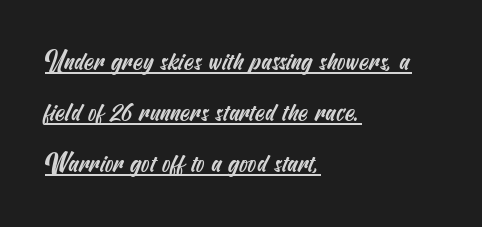
The image shows 25 px text type; set left-aligned, loose line spacing (2.04x), normal letter spacing, underlined.
